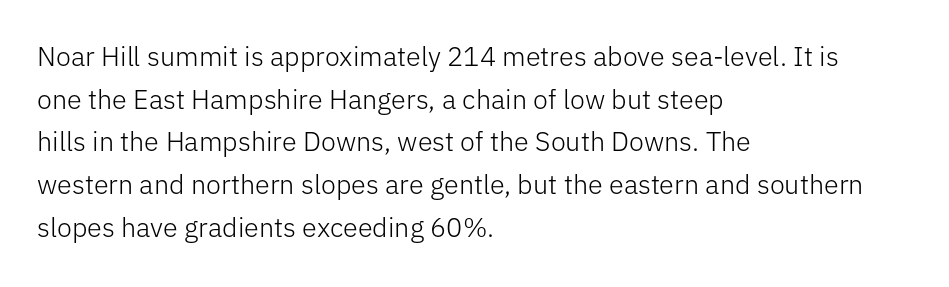
The image shows 27 px text type, upright; set left-aligned, normal line spacing (1.58x), normal letter spacing, not underlined.
